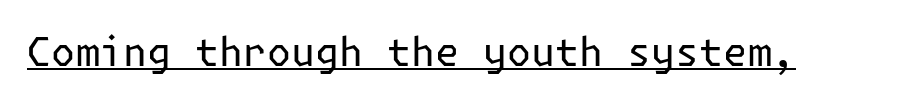
{"serif": "no", "italic": "no", "bold": "no", "weight": "regular", "width": "normal", "stroke_contrast": "low", "x_height": "medium", "underline": "yes", "letter_spacing": "normal", "letter_spacing_em": 0.0, "glyph_px": 40}
